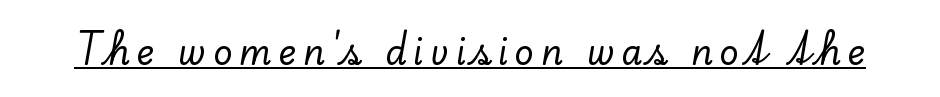
You could not count columns in this text — the font is proportionally spaced. The letters carry serifs — small finishing strokes at the ends of their stems. This sample carries an underscore along the baseline area.
